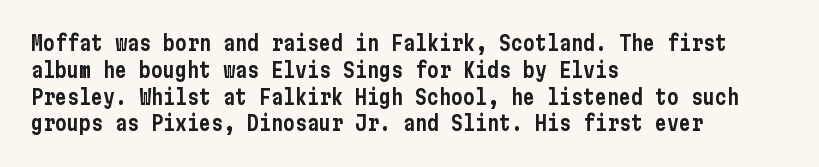
The vertical gap from one line to the next is medium. The letters sit at their default tracking, neither squeezed nor spread. A student would call this left alignment; a typographer would say flush left, rag right. Does the lettering tilt? It doesn't — this is upright.
